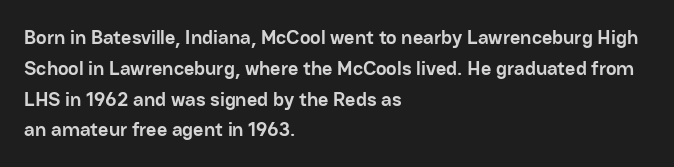
A student would call this left alignment; a typographer would say flush left, rag right. Any mark beneath the type? The region is blank. A dark, heavy texture on the line: the type is bold. The leading is moderate, giving the passage an even texture. The gaps between neighbouring characters are ordinary and unremarkable. The axis of the letterforms is exactly vertical.
